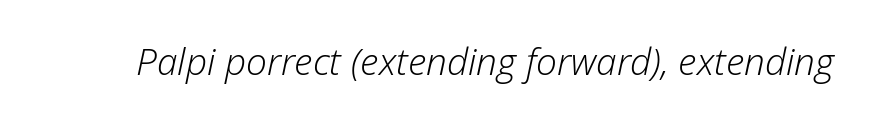
{"italic": "yes", "lean": "right", "slant_degrees": 12, "bold": "no", "weight": "light", "width": "normal", "stroke_contrast": "low", "x_height": "medium", "monospaced": "no", "underline": "no", "letter_spacing": "normal", "letter_spacing_em": 0.0, "glyph_px": 37}
